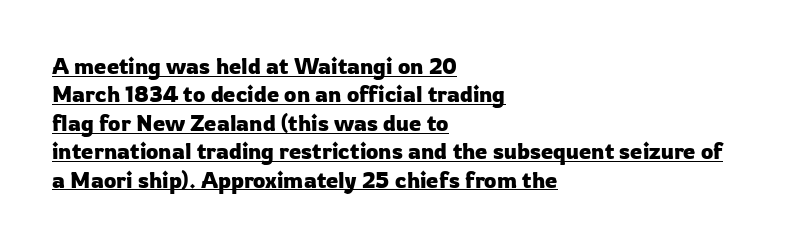
The image shows 22 px text type, upright; set left-aligned, normal line spacing (1.29x), normal letter spacing, underlined.
